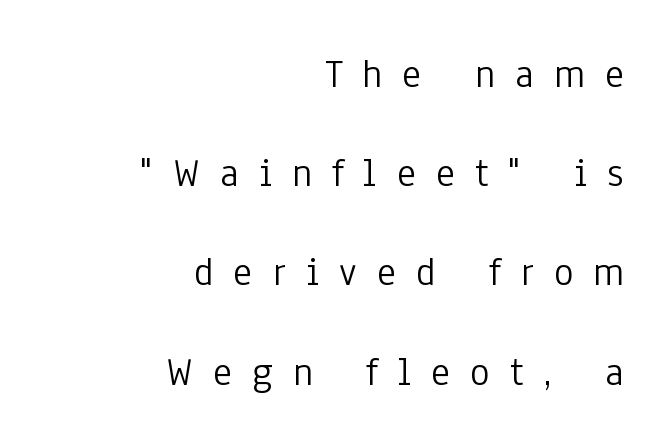
The image shows 41 px light, condensed sans-serif type, upright; set right-aligned, loose line spacing (2.42x), unusually wide letter spacing (+0.49 em), not underlined; low stroke contrast and a medium x-height.
